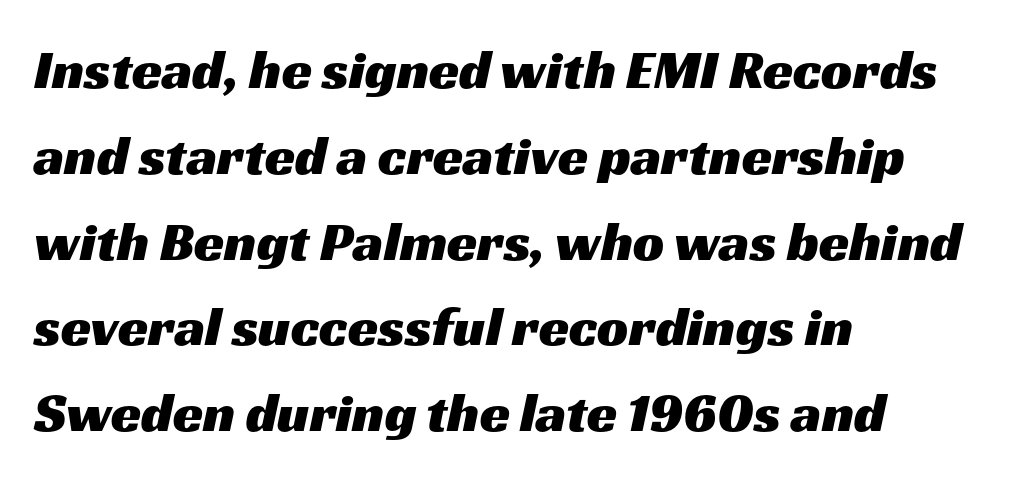
A sans-serif font was chosen for this passage. Beneath every word, the page is bare. Normally led — the rows are evenly, conventionally spaced. Horizontally, the lines are justified to the leading edge only.
